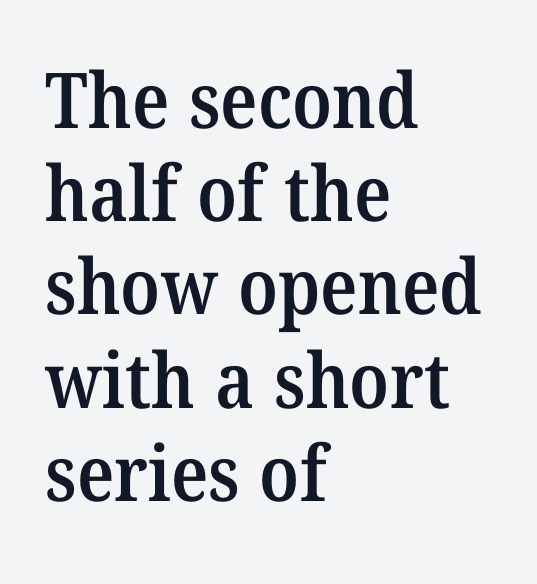
{"serif": "yes", "bold": "semi", "weight": "semibold", "width": "normal", "stroke_contrast": "medium", "x_height": "medium", "monospaced": "no", "underline": "no", "align": "left", "line_spacing_ratio": 1.21, "letter_spacing": "normal", "letter_spacing_em": 0.0, "glyph_px": 77}
